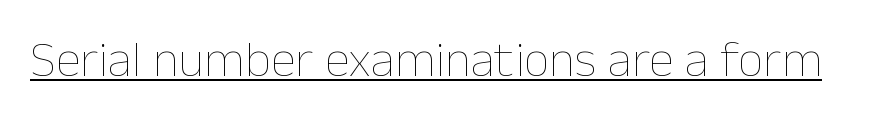
The glyphs are accompanied by a horizontal stroke just below them. The gaps between neighbouring characters are ordinary and unremarkable. Nothing heavy about these letters — not bold at all. The rendering uses natural spacing where letterforms have individual widths. Italic: no, the glyphs are upright roman.
